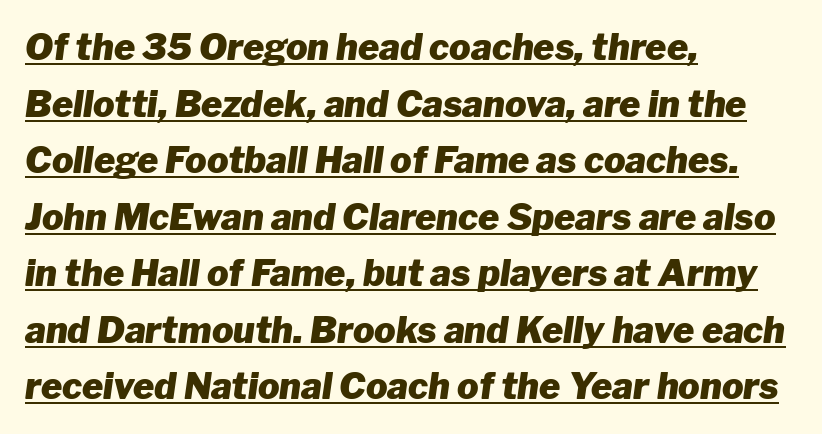
{"italic": "yes", "lean": "right", "slant_degrees": 8, "bold": "yes", "weight": "heavy", "width": "normal", "stroke_contrast": "low", "x_height": "medium", "monospaced": "no", "underline": "yes", "align": "left", "line_spacing": "normal", "line_spacing_ratio": 1.57, "letter_spacing": "normal", "letter_spacing_em": 0.0, "glyph_px": 36}
